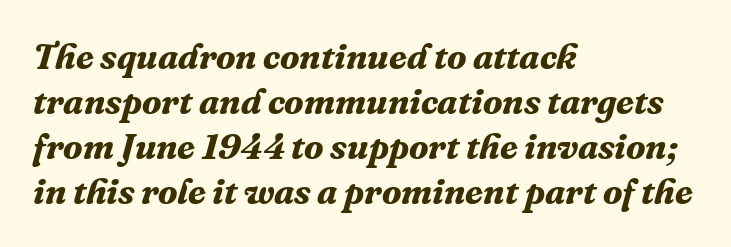
Q: Is the text bold? A: Yes.
Q: Is the text italic (slanted)? A: Yes, it leans right by about 16 degrees.
Q: Is the typeface a serif or a sans-serif typeface? A: Serif.
Q: Is the text underlined? A: No.
Q: How is the paragraph aligned? A: Left-aligned.
Q: Is the spacing between letters normal or unusually wide? A: Normal.
Q: Is the spacing between lines tight, normal or loose? A: Normal.
Q: Width (condensed, normal, or wide)? A: Normal.
Q: Stroke contrast? A: Medium.
Q: x-height? A: Medium.
Q: Monospaced? A: No.
